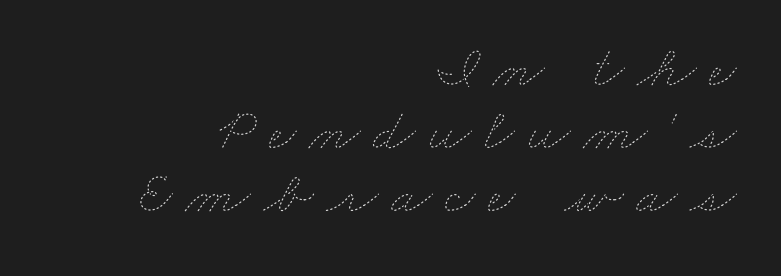
Q: Is the text bold? A: No.
Q: Is the text underlined? A: No.
Q: How is the paragraph aligned? A: Right-aligned.
Q: Is the spacing between letters normal or unusually wide? A: Unusually wide.
Q: Is the spacing between lines tight, normal or loose? A: Tight.
Q: Width (condensed, normal, or wide)? A: Wide.
Q: Stroke contrast? A: Low.
Q: x-height? A: Small.
Q: Monospaced? A: No.
